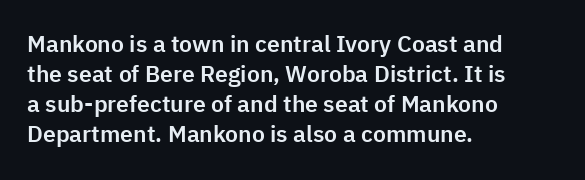
The ragged edge is on the right, which tells us the setting is flush left. What's the leading like? Ordinary, nothing unusual. Posture: straight, roman, zero tilt. The face used here is rendered with its standard letterfit. Letters rest on an invisible, unmarked baseline.
